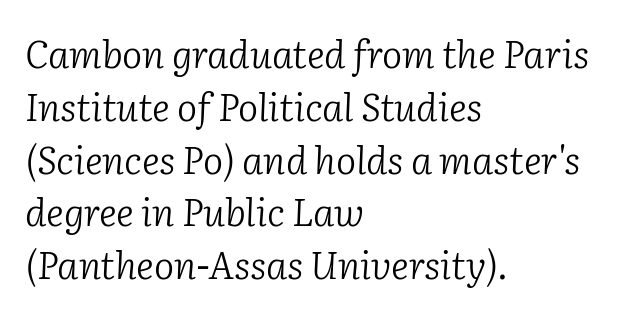
The cut favours lightness, reaching ordinary text weight at its darkest. Between one letter and the next there's only the usual sliver of space. Character widths vary here, with narrow letters taking less room than wide ones. Every row of glyphs begins at an identical x-position on the left.
